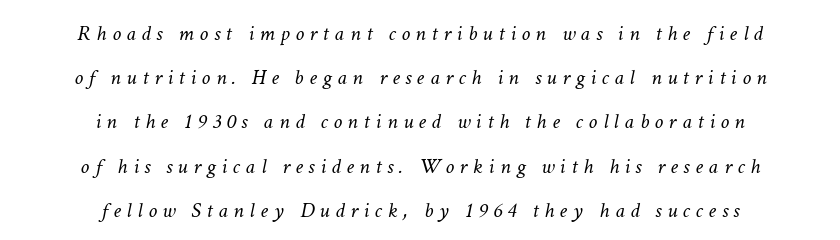
The image shows 22 px text type, italic (leaning right); set centered, loose line spacing (2.01x), unusually wide letter spacing (+0.25 em), not underlined.
